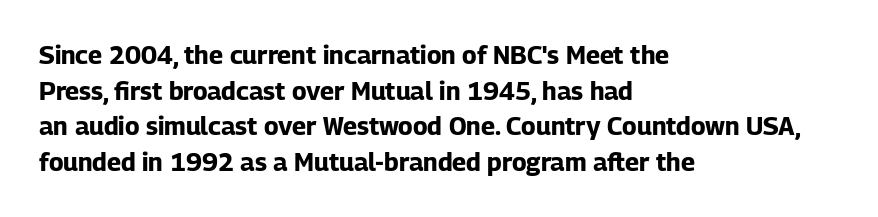
{"italic": "no", "bold": "yes", "underline": "no", "align": "left", "line_spacing": "normal", "line_spacing_ratio": 1.43, "letter_spacing": "normal", "letter_spacing_em": 0.0, "glyph_px": 25}
